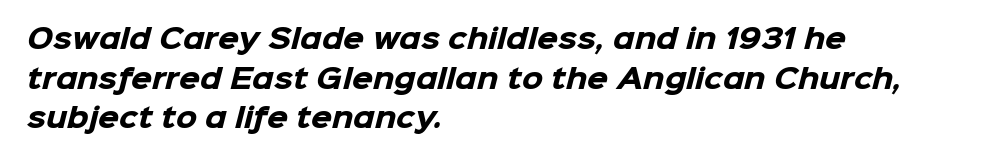
How heavy is the stroke? Heavy — this is a bold. Does the leading feel generous? No, just average. Clear beneath every line of the passage. In terms of letterspacing, this is plain default setting.
